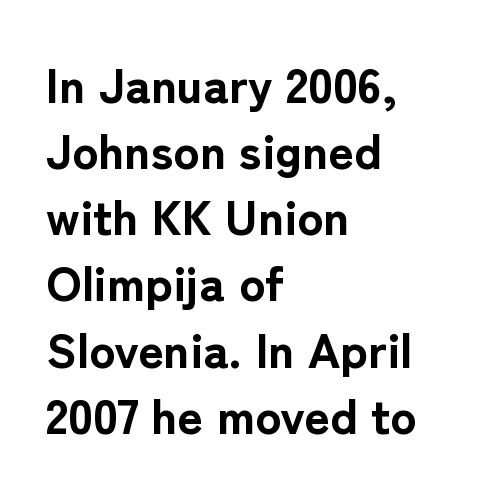
The image shows 49 px bold sans-serif type, upright; set left-aligned, normal line spacing (1.35x), normal letter spacing, not underlined; low stroke contrast and a medium x-height.
